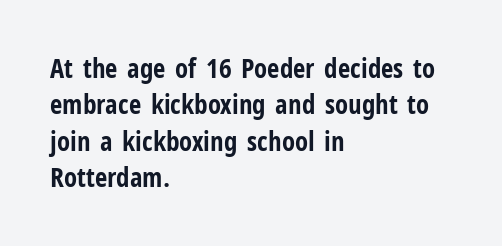
Q: Is the text bold? A: Yes.
Q: Is the text italic (slanted)? A: No, it is upright.
Q: Is the text underlined? A: No.
Q: How is the paragraph aligned? A: Left-aligned.
Q: Is the spacing between letters normal or unusually wide? A: Normal.
Q: Is the spacing between lines tight, normal or loose? A: Normal.
